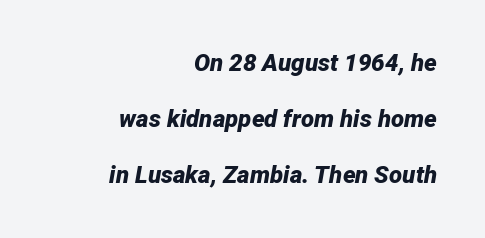
Q: Is the text bold? A: Yes.
Q: Is the text italic (slanted)? A: Yes, it leans right by about 12 degrees.
Q: Is the text underlined? A: No.
Q: How is the paragraph aligned? A: Right-aligned.
Q: Is the spacing between letters normal or unusually wide? A: Normal.
Q: Is the spacing between lines tight, normal or loose? A: Loose.
